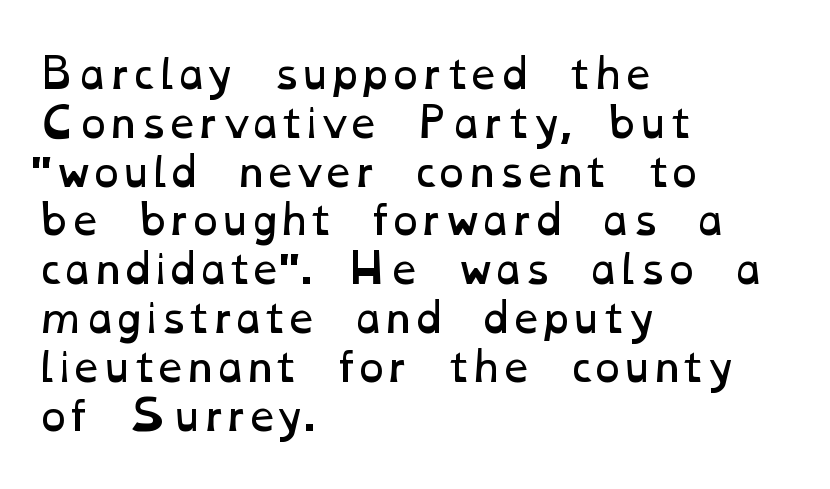
A light-to-regular cut is what we see here. Proportional: the letters do not fall into vertical columns. Students, note that the glyphs here touch the page at normal intervals. This sample is left-justified, so line endings fall wherever the words run out. Underlining? Definitely not there.
